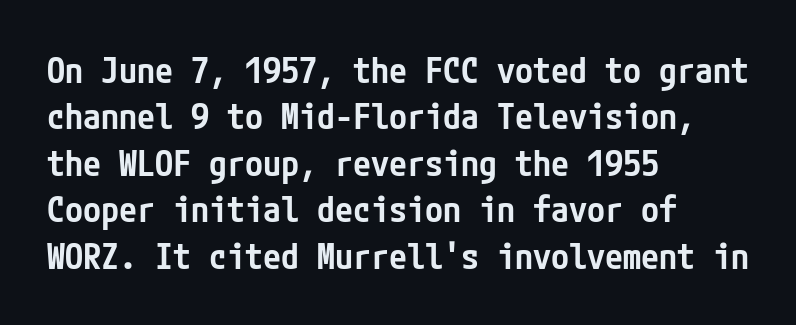
{"serif": "no", "italic": "no", "bold": "semi", "weight": "semibold", "width": "condensed", "stroke_contrast": "low", "x_height": "medium", "underline": "no", "align": "left", "line_spacing": "normal", "line_spacing_ratio": 1.29, "letter_spacing": "normal", "letter_spacing_em": 0.0, "glyph_px": 36}
